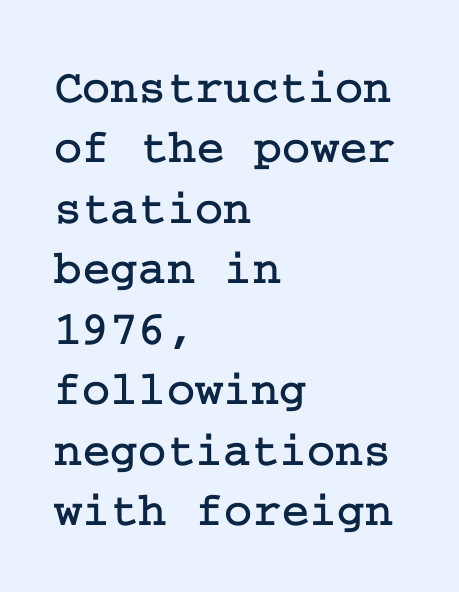
A serif font was chosen for this passage. Compared with a centered layout, this one pins lines to the left instead. Nope, not italic — everything's standing straight. Honestly, there is no underline to notice here at all. Glyph-to-glyph distance matches everyday printed text. Reading down the column, the eye jumps a familiar distance to each next line.
